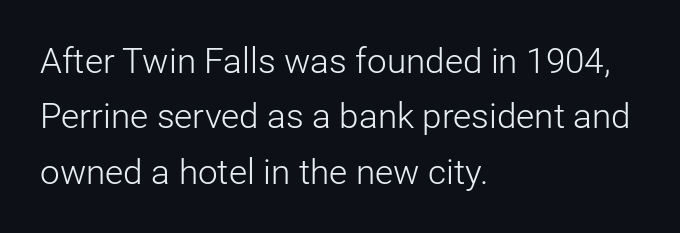
{"serif": "no", "italic": "no", "bold": "no", "weight": "light", "width": "normal", "stroke_contrast": "low", "x_height": "medium", "monospaced": "no", "underline": "no", "align": "left", "line_spacing": "normal", "line_spacing_ratio": 1.58, "letter_spacing": "normal", "letter_spacing_em": 0.0, "glyph_px": 35}
